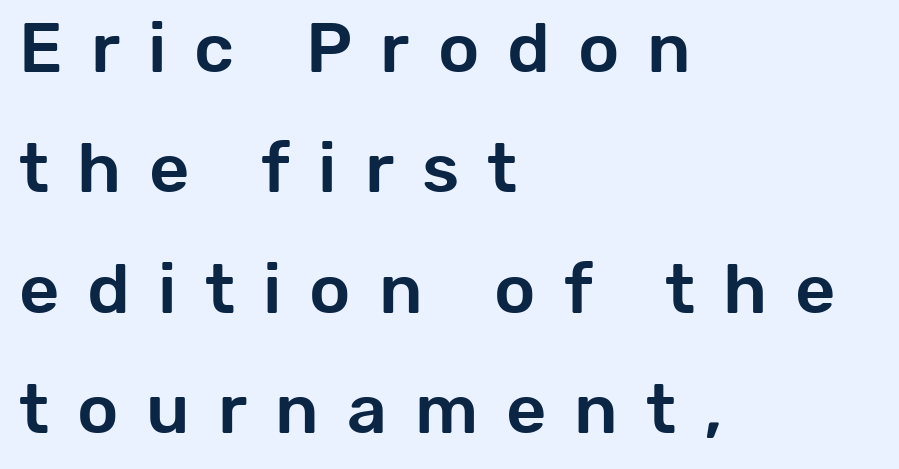
Q: Is the text italic (slanted)? A: No, it is upright.
Q: Is the typeface a serif or a sans-serif typeface? A: Sans-serif.
Q: Is the text underlined? A: No.
Q: How is the paragraph aligned? A: Left-aligned.
Q: Is the spacing between letters normal or unusually wide? A: Unusually wide.
Q: Width (condensed, normal, or wide)? A: Normal.
Q: Stroke contrast? A: Low.
Q: x-height? A: Medium.
Q: Monospaced? A: No.
